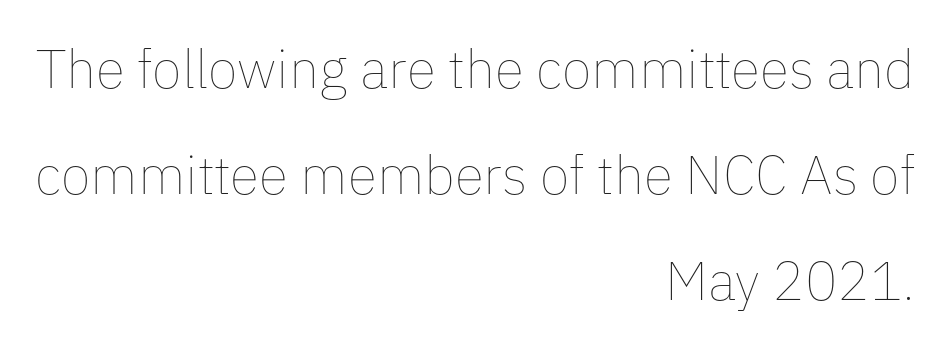
Words appear dense and cohesive because spacing is normal. Nobody drew a line under any word here. Students, observe: this is what heavily led, spacious text looks like. This sample has the flowing, uneven cadence of proportional lettering.
